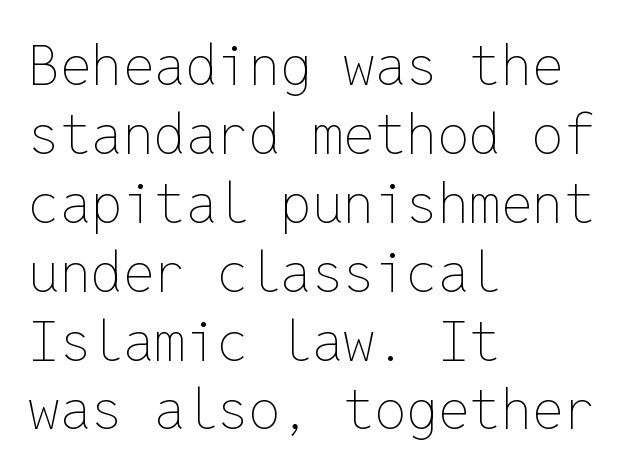
{"italic": "no", "bold": "no", "weight": "thin", "width": "normal", "stroke_contrast": "low", "x_height": "medium", "monospaced": "yes", "underline": "no", "align": "left", "line_spacing_ratio": 1.23, "letter_spacing": "normal", "letter_spacing_em": 0.0, "glyph_px": 56}
